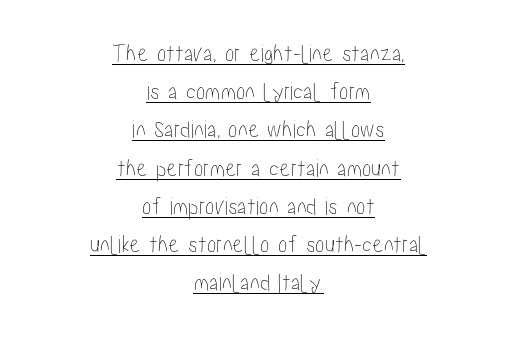
Q: Is the text italic (slanted)? A: No, it is upright.
Q: Is the text underlined? A: Yes.
Q: How is the paragraph aligned? A: Centered.
Q: Is the spacing between letters normal or unusually wide? A: Normal.
Q: Is the spacing between lines tight, normal or loose? A: Normal.
